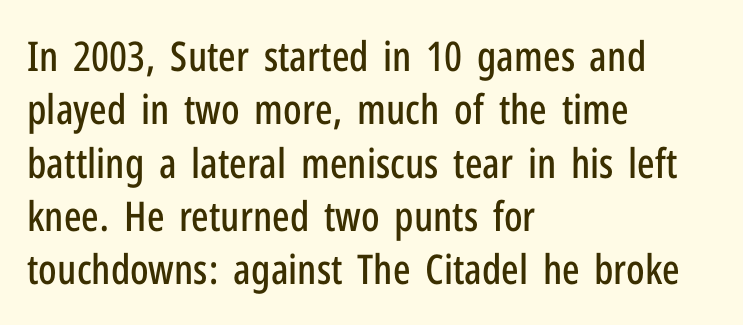
Q: Is the text italic (slanted)? A: No, it is upright.
Q: Is the typeface a serif or a sans-serif typeface? A: Sans-serif.
Q: Is the text underlined? A: No.
Q: How is the paragraph aligned? A: Left-aligned.
Q: Is the spacing between letters normal or unusually wide? A: Normal.
Q: Is the spacing between lines tight, normal or loose? A: Normal.
Q: Width (condensed, normal, or wide)? A: Condensed.
Q: Stroke contrast? A: Low.
Q: x-height? A: Medium.
Q: Monospaced? A: No.
